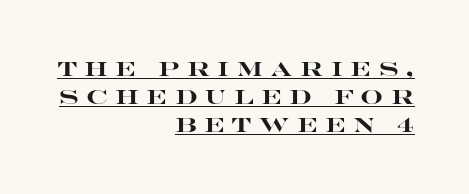
Q: Is the text bold? A: Yes.
Q: Is the text italic (slanted)? A: No, it is upright.
Q: Is the text underlined? A: Yes.
Q: How is the paragraph aligned? A: Right-aligned.
Q: Is the spacing between letters normal or unusually wide? A: Unusually wide.
Q: Is the spacing between lines tight, normal or loose? A: Normal.
